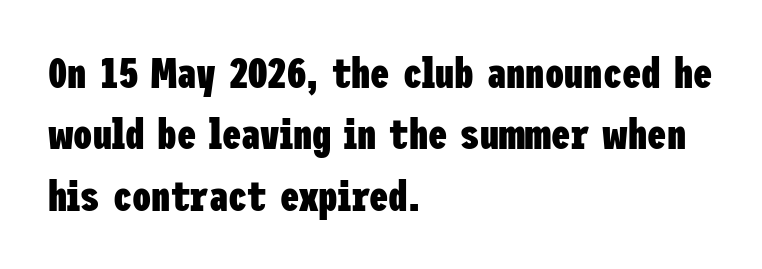
The image shows 43 px heavy, condensed sans-serif type, upright; set left-aligned, normal line spacing (1.43x), normal letter spacing, not underlined; low stroke contrast and a medium x-height.
